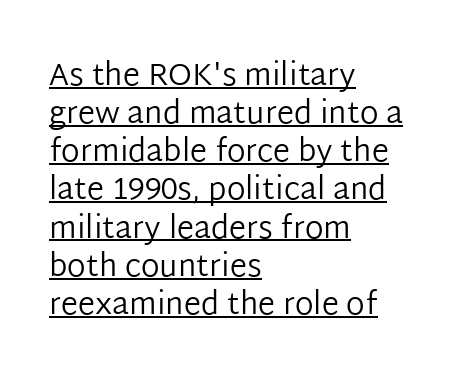
{"serif": "no", "italic": "no", "bold": "no", "weight": "regular", "width": "normal", "stroke_contrast": "low", "x_height": "medium", "monospaced": "no", "underline": "yes", "align": "left", "line_spacing_ratio": 1.23, "letter_spacing": "normal", "letter_spacing_em": 0.0, "glyph_px": 31}
